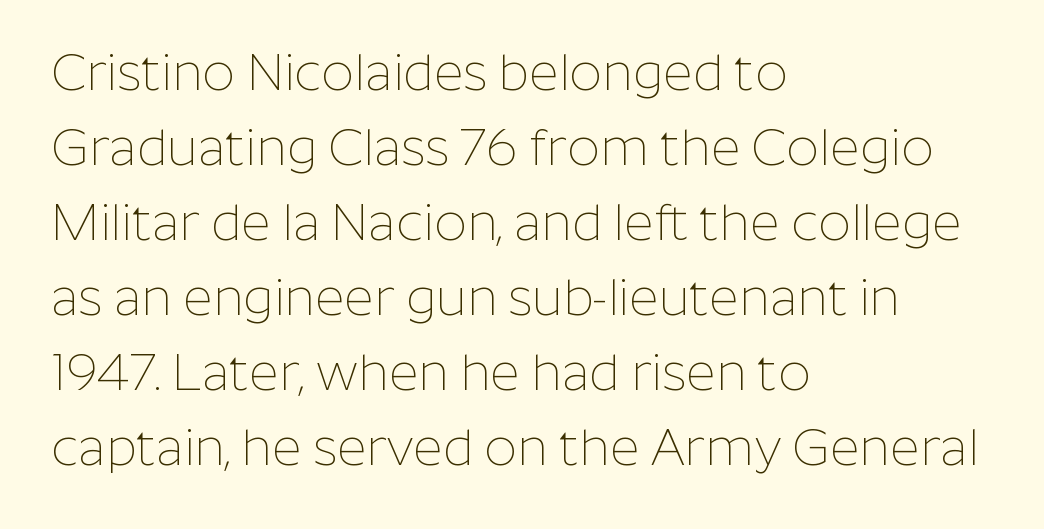
The image shows 51 px thin sans-serif type, upright; set left-aligned, normal line spacing (1.47x), normal letter spacing, not underlined; low stroke contrast and a medium x-height.
